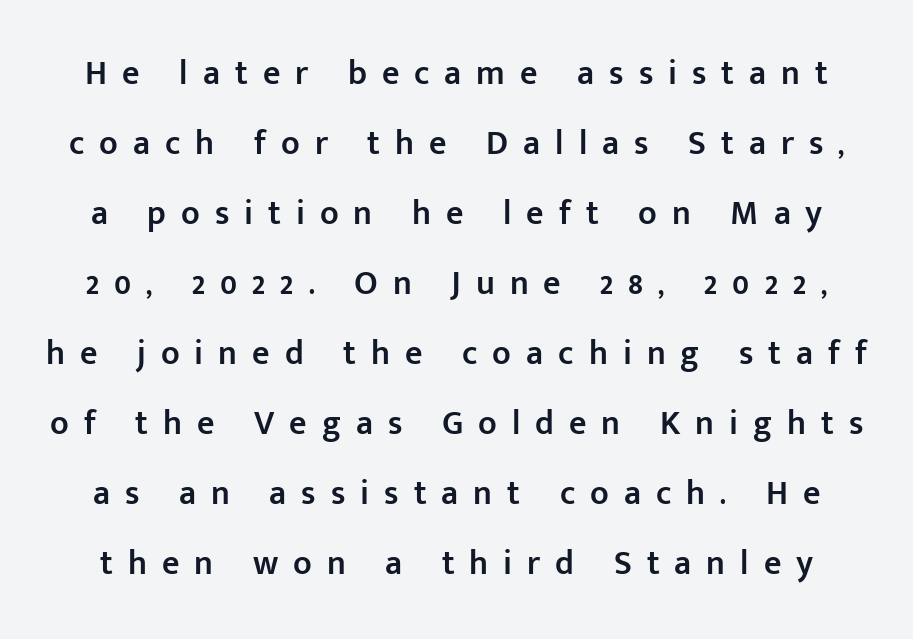
Is there much room between lines? Yes — plenty of vertical air separates them. This sample has the flowing, uneven cadence of proportional lettering. Style check: upright. The tracking reads as deliberately expanded to a designer's eye. Compared with an ordinary text face, these strokes are moderately heavier — a semibold.
